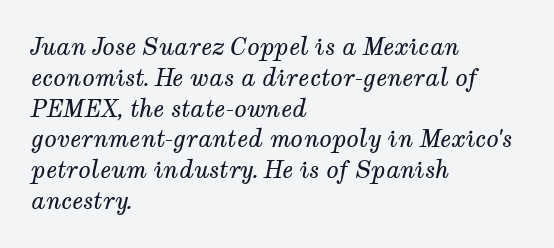
{"italic": "yes", "lean": "right", "slant_degrees": 12, "bold": "no", "underline": "no", "align": "left", "line_spacing": "normal", "line_spacing_ratio": 1.34, "letter_spacing": "normal", "letter_spacing_em": 0.0, "glyph_px": 23}
